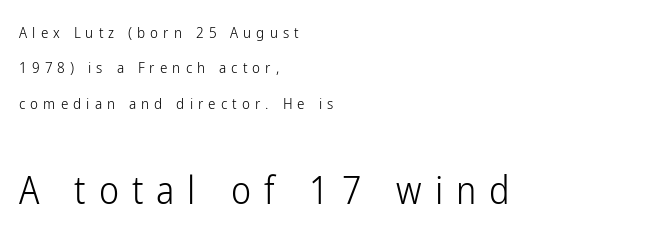
{"serif": "no", "italic": "no", "bold": "no", "weight": "light", "width": "condensed", "stroke_contrast": "low", "x_height": "medium", "monospaced": "no", "underline": "no", "align": "left", "line_spacing": "loose", "line_spacing_ratio": 2.36, "letter_spacing": "wide", "letter_spacing_em": 0.34, "larger_block": "second", "size_ratio": 2.53, "glyph_px": 38}
